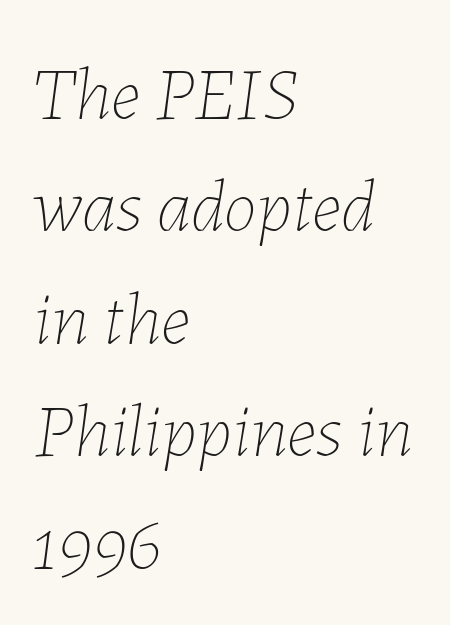
{"italic": "yes", "lean": "right", "slant_degrees": 7, "bold": "no", "weight": "thin", "width": "normal", "stroke_contrast": "low", "x_height": "medium", "monospaced": "no", "underline": "no", "align": "left", "line_spacing": "normal", "line_spacing_ratio": 1.5, "letter_spacing": "normal", "letter_spacing_em": 0.0, "glyph_px": 75}
